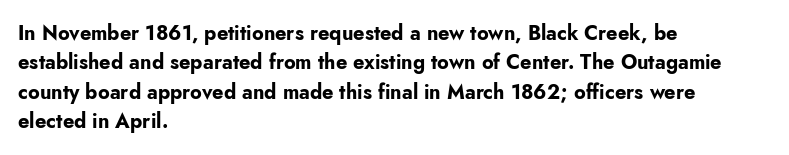
The image shows 20 px bold type, upright; set left-aligned, normal line spacing (1.47x), normal letter spacing, not underlined.
